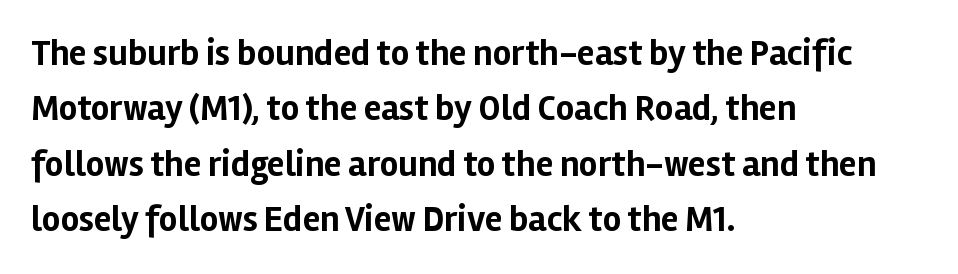
Q: Is the text bold? A: Yes.
Q: Is the text italic (slanted)? A: No, it is upright.
Q: Is the typeface a serif or a sans-serif typeface? A: Sans-serif.
Q: Is the text underlined? A: No.
Q: How is the paragraph aligned? A: Left-aligned.
Q: Is the spacing between letters normal or unusually wide? A: Normal.
Q: Is the spacing between lines tight, normal or loose? A: Normal.
Q: Width (condensed, normal, or wide)? A: Normal.
Q: Stroke contrast? A: Low.
Q: x-height? A: Medium.
Q: Monospaced? A: No.
